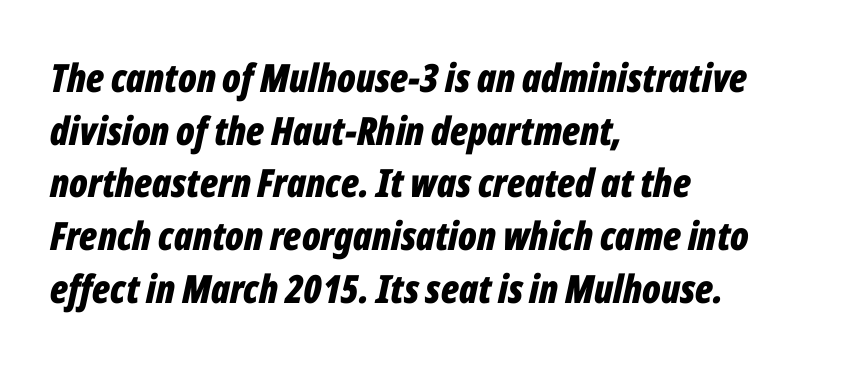
{"italic": "yes", "lean": "right", "slant_degrees": 12, "bold": "yes", "weight": "bold", "width": "condensed", "stroke_contrast": "low", "x_height": "medium", "monospaced": "no", "underline": "no", "align": "left", "line_spacing": "normal", "line_spacing_ratio": 1.35, "letter_spacing": "normal", "letter_spacing_em": 0.0, "glyph_px": 39}
